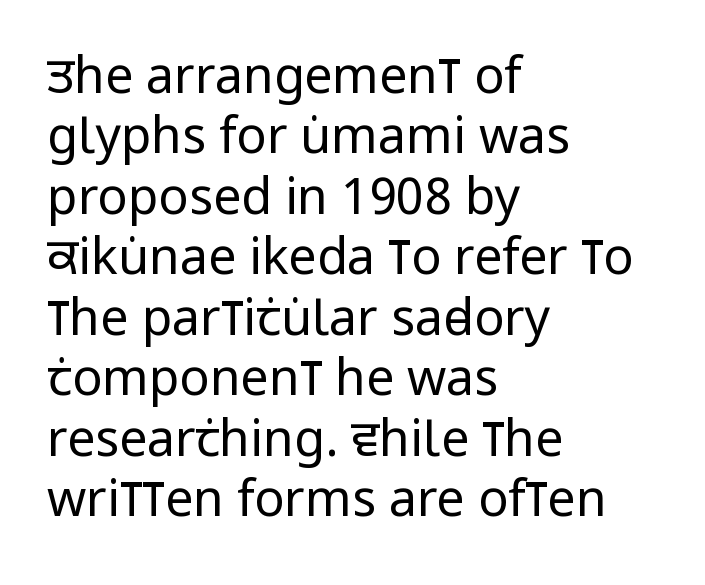
Q: Is the text bold? A: No.
Q: Is the text italic (slanted)? A: No, it is upright.
Q: Is the typeface a serif or a sans-serif typeface? A: Sans-serif.
Q: Is the text underlined? A: No.
Q: How is the paragraph aligned? A: Left-aligned.
Q: Is the spacing between letters normal or unusually wide? A: Normal.
Q: Width (condensed, normal, or wide)? A: Condensed.
Q: Stroke contrast? A: Low.
Q: x-height? A: Large.
Q: Monospaced? A: No.
